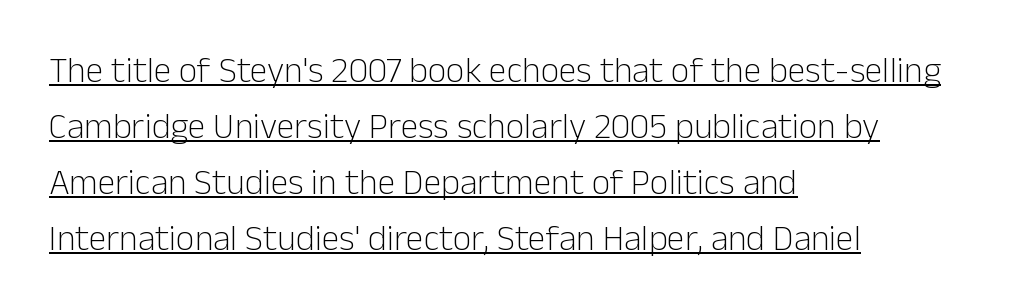
{"serif": "no", "italic": "no", "bold": "no", "weight": "light", "width": "normal", "stroke_contrast": "low", "x_height": "medium", "monospaced": "no", "underline": "yes", "align": "left", "line_spacing": "normal", "line_spacing_ratio": 1.56, "letter_spacing": "normal", "letter_spacing_em": 0.0, "glyph_px": 36}
